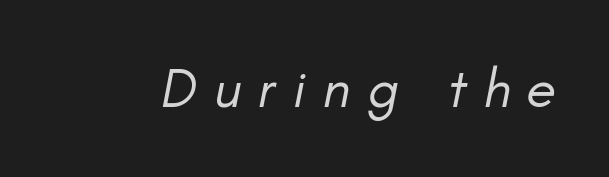
The image shows 55 px regular-weight type, italic (leaning right); set unusually wide letter spacing (+0.31 em), not underlined; low stroke contrast and a small x-height.
